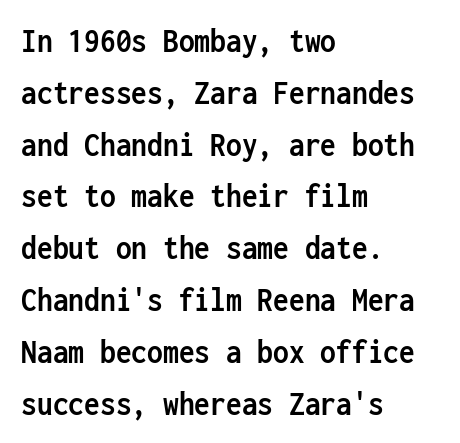
The image shows 35 px semibold, condensed sans-serif type, upright, monospaced; set left-aligned, normal line spacing (1.48x), normal letter spacing, not underlined; low stroke contrast and a medium x-height.
